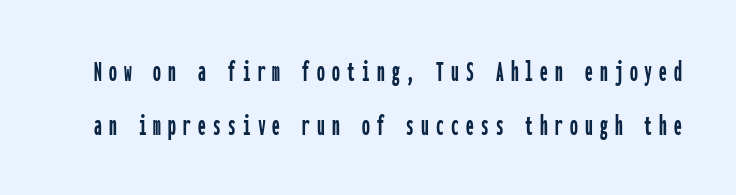
The image shows 31 px condensed sans-serif type, upright, monospaced; set line spacing 1.74x, unusually wide letter spacing (+0.23 em), not underlined; low stroke contrast and a medium x-height.
